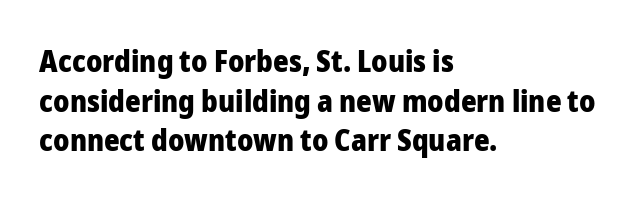
Q: Is the text bold? A: Yes.
Q: Is the text italic (slanted)? A: No, it is upright.
Q: Is the typeface a serif or a sans-serif typeface? A: Sans-serif.
Q: Is the text underlined? A: No.
Q: How is the paragraph aligned? A: Left-aligned.
Q: Is the spacing between letters normal or unusually wide? A: Normal.
Q: Is the spacing between lines tight, normal or loose? A: Normal.
Q: Width (condensed, normal, or wide)? A: Normal.
Q: Stroke contrast? A: Low.
Q: x-height? A: Medium.
Q: Monospaced? A: No.
